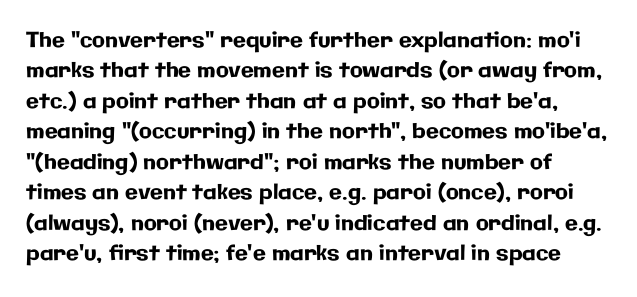
Q: Is the text italic (slanted)? A: No, it is upright.
Q: Is the text underlined? A: No.
Q: How is the paragraph aligned? A: Left-aligned.
Q: Is the spacing between letters normal or unusually wide? A: Normal.
Q: Is the spacing between lines tight, normal or loose? A: Normal.
